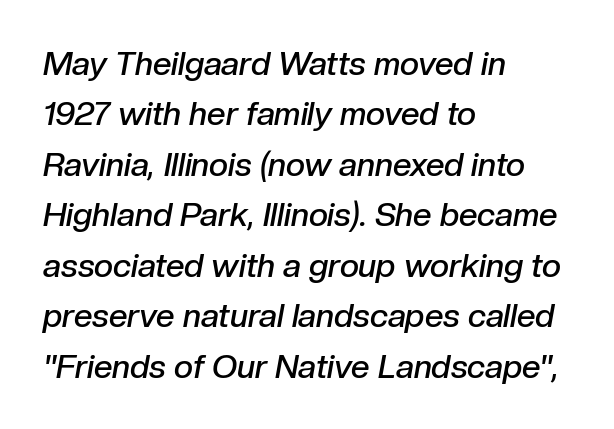
The image shows 33 px semibold type, italic (leaning right); set left-aligned, normal line spacing (1.53x), normal letter spacing, not underlined; low stroke contrast and a medium x-height.
